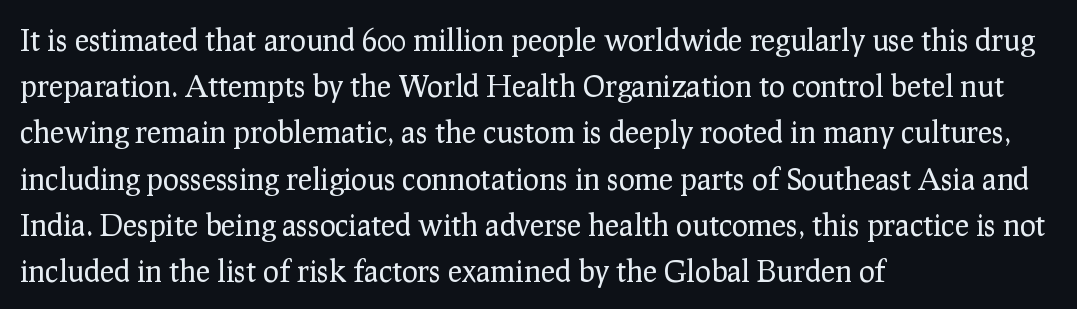
Reading down the column, the eye jumps a familiar distance to each next line. Vertical strokes here are truly vertical. Vertical stems look standard width or narrower in stroke. Notice how the passage keeps a crisp vertical edge on the left only. The letters carry serifs — small finishing strokes at the ends of their stems. Short note: letters normally spaced.
